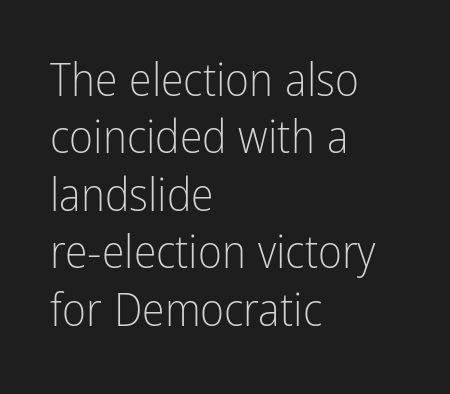
{"serif": "no", "italic": "no", "bold": "no", "weight": "light", "width": "condensed", "stroke_contrast": "low", "x_height": "medium", "monospaced": "no", "underline": "no", "align": "left", "line_spacing": "normal", "line_spacing_ratio": 1.25, "letter_spacing": "normal", "letter_spacing_em": 0.0, "glyph_px": 46}
